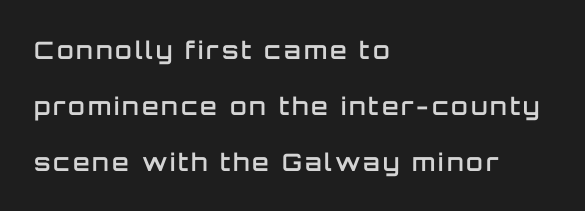
The image shows 24 px text type, upright; set left-aligned, loose line spacing (2.33x), not underlined.
